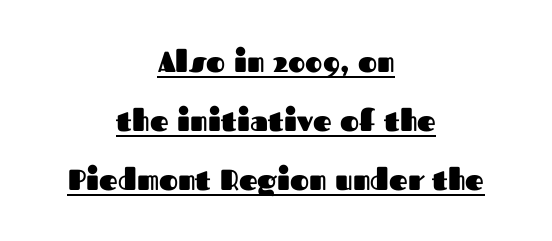
The rendering uses natural spacing where letterforms have individual widths. A typesetter would label this face a sans. This is roman type, the default non-slanted kind. The type is set solid horizontally, with unmodified tracking.
